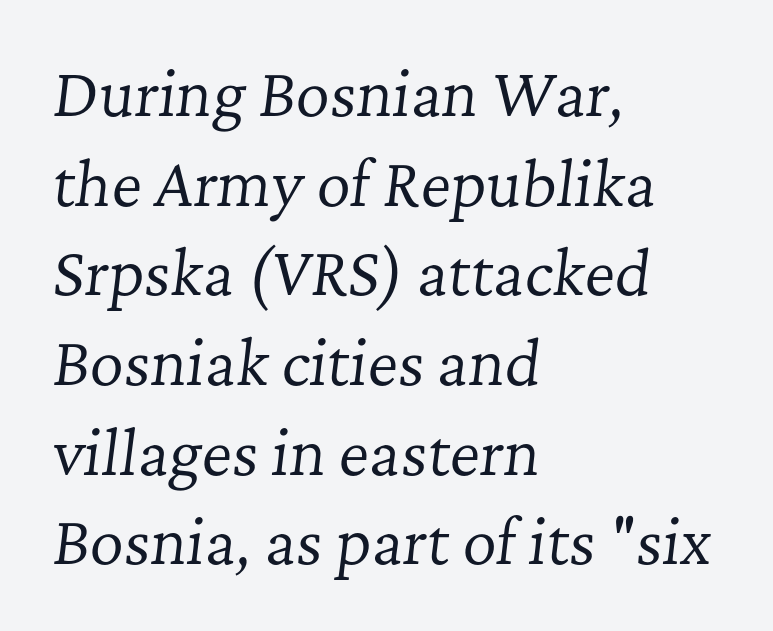
The image shows 59 px regular-weight serif type, italic (leaning right); set left-aligned, normal line spacing (1.52x), normal letter spacing, not underlined; low stroke contrast and a medium x-height.
